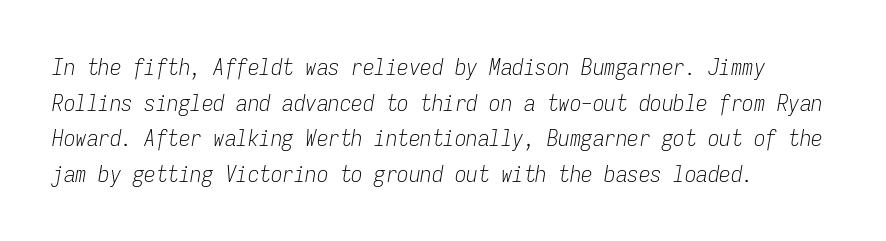
Q: Is the text bold? A: No.
Q: Is the text italic (slanted)? A: Yes, it leans right by about 9 degrees.
Q: Is the text underlined? A: No.
Q: How is the paragraph aligned? A: Left-aligned.
Q: Is the spacing between letters normal or unusually wide? A: Normal.
Q: Is the spacing between lines tight, normal or loose? A: Normal.
